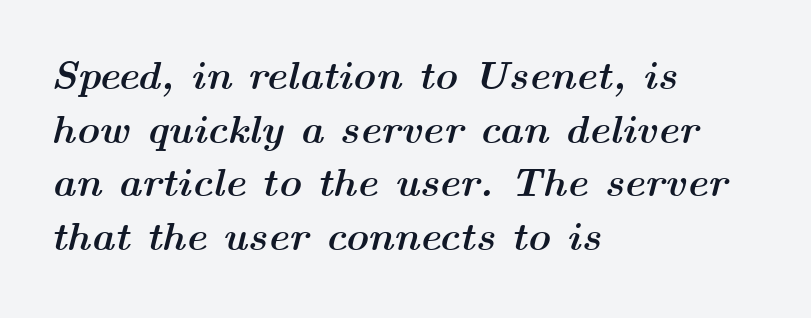
The image shows 40 px semibold, wide type, italic (leaning right); set left-aligned, normal line spacing (1.34x), normal letter spacing, not underlined; medium stroke contrast and a medium x-height.
